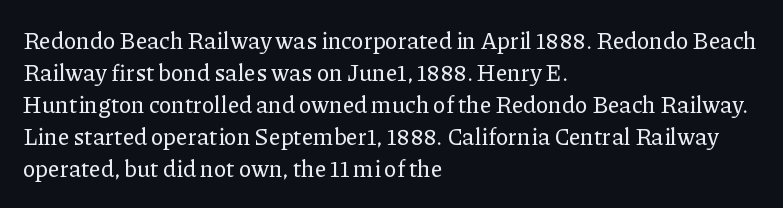
{"italic": "no", "underline": "no", "align": "left", "line_spacing": "normal", "line_spacing_ratio": 1.39, "letter_spacing": "normal", "letter_spacing_em": 0.0, "glyph_px": 23}
